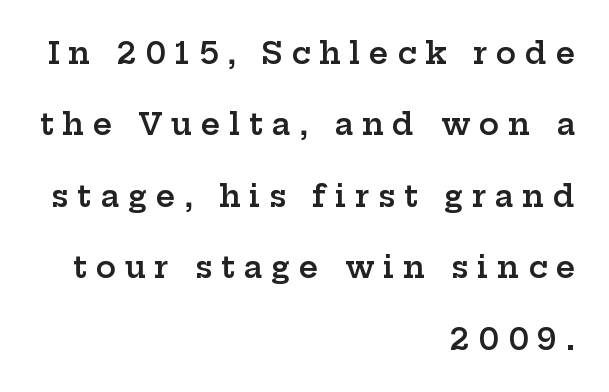
Firm but not heavy-handed strokes: this text is semibold. Does the copy run flush right? Yes — the right margin is perfectly even. The letters advance in unequal steps, a hallmark of proportional type. Regarding serifs, this sample has them. Horizontal bands of white between lines are thick stripes. The area under the type is left untouched.
